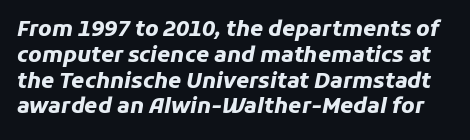
Q: Is the text bold? A: Yes.
Q: Is the text italic (slanted)? A: Yes, it leans right by about 11 degrees.
Q: Is the text underlined? A: No.
Q: Is the spacing between letters normal or unusually wide? A: Normal.
